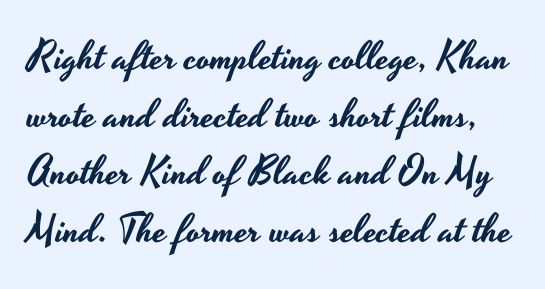
{"serif": "no", "width": "wide", "stroke_contrast": "low", "x_height": "small", "monospaced": "no", "underline": "no", "line_spacing": "normal", "line_spacing_ratio": 1.44, "letter_spacing": "normal", "letter_spacing_em": 0.0, "glyph_px": 40}
